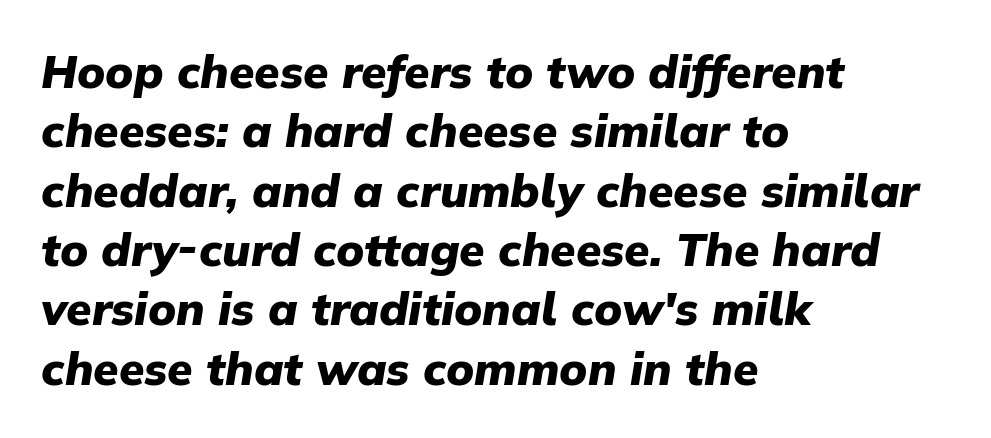
{"italic": "yes", "lean": "right", "slant_degrees": 9, "bold": "yes", "weight": "heavy", "width": "normal", "stroke_contrast": "low", "x_height": "medium", "monospaced": "no", "underline": "no", "align": "left", "line_spacing": "normal", "line_spacing_ratio": 1.29, "letter_spacing": "normal", "letter_spacing_em": 0.0, "glyph_px": 46}
